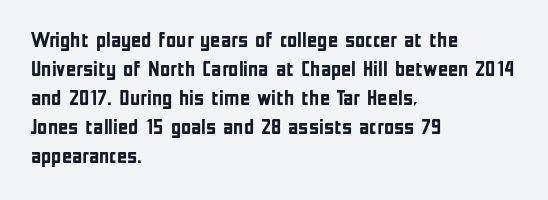
The image shows 22 px bold type, upright; set left-aligned, normal line spacing (1.32x), normal letter spacing, not underlined.
